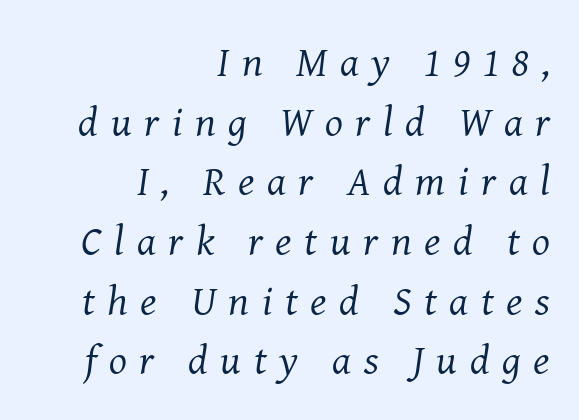
No letter is thick-stroked: the sample isn't bold. Horizontally, the lines are justified to the trailing edge only. In terms of letterspacing, this is a distinctly airy, spread setting. It's the slanting kind of type.
